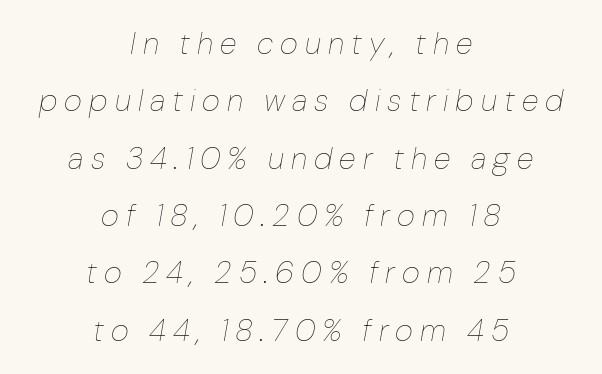
Characters follow at a spacing far wider than the type designer built in. Think of a printed novel: that variable character pitch is what you see here. The zone under the glyphs is completely vacant. Alignment: centered. Is the stroke heavy? The answer is a plain regular-or-lighter. You can tell it's italic because the verticals aren't actually vertical.
